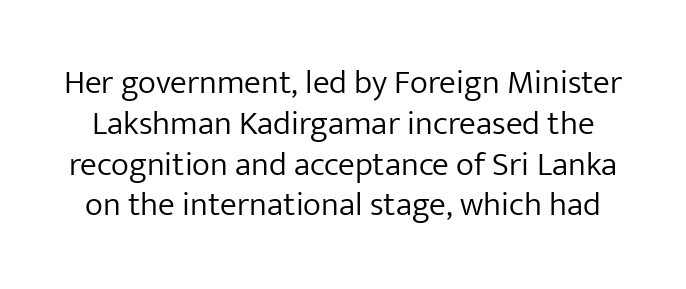
{"serif": "no", "italic": "no", "bold": "no", "weight": "light", "width": "normal", "stroke_contrast": "low", "x_height": "medium", "monospaced": "no", "underline": "no", "line_spacing_ratio": 1.2, "letter_spacing": "normal", "letter_spacing_em": 0.0, "glyph_px": 34}
